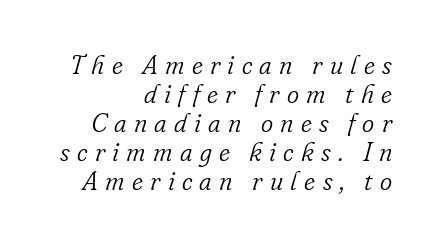
Q: Is the text bold? A: No.
Q: Is the text italic (slanted)? A: Yes, it leans right by about 16 degrees.
Q: Is the text underlined? A: No.
Q: How is the paragraph aligned? A: Right-aligned.
Q: Is the spacing between letters normal or unusually wide? A: Unusually wide.
Q: Is the spacing between lines tight, normal or loose? A: Tight.
